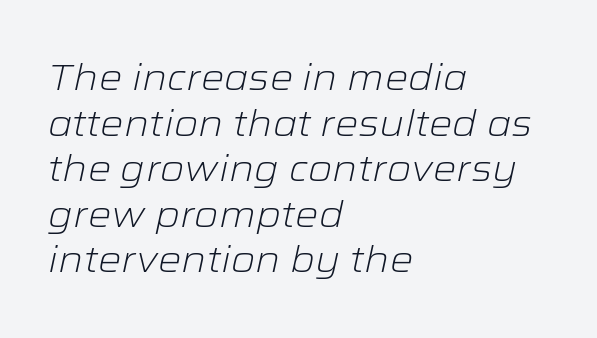
{"italic": "yes", "lean": "right", "slant_degrees": 12, "bold": "no", "weight": "light", "width": "wide", "stroke_contrast": "low", "x_height": "medium", "monospaced": "no", "underline": "no", "align": "left", "line_spacing_ratio": 1.23, "letter_spacing": "normal", "letter_spacing_em": 0.0, "glyph_px": 37}
